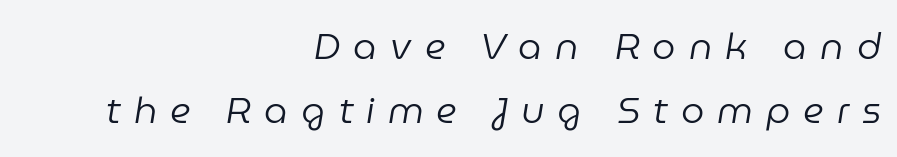
The image shows 37 px regular-weight type, italic (leaning right); set right-aligned, line spacing 1.74x, unusually wide letter spacing (+0.35 em), not underlined; low stroke contrast and a medium x-height.
